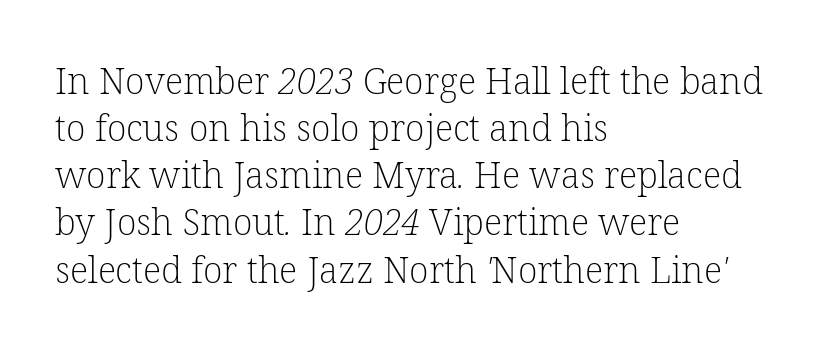
The image shows 36 px light serif type; set left-aligned, normal line spacing (1.31x), normal letter spacing, not underlined; low stroke contrast and a medium x-height.
